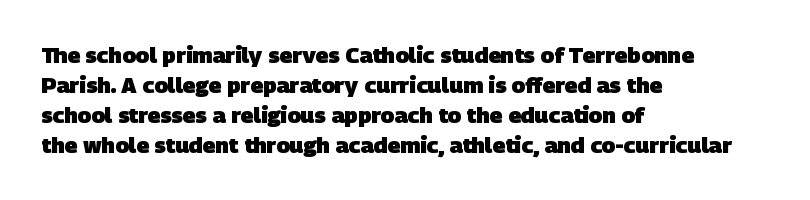
This rendering uses left alignment, leaving the right contour irregular. These words are printed bold, with thick strokes throughout. Honestly, there is no underline to notice here at all. Spacing between characters is what you'd get straight out of the box. Normally led — the rows are evenly, conventionally spaced.
